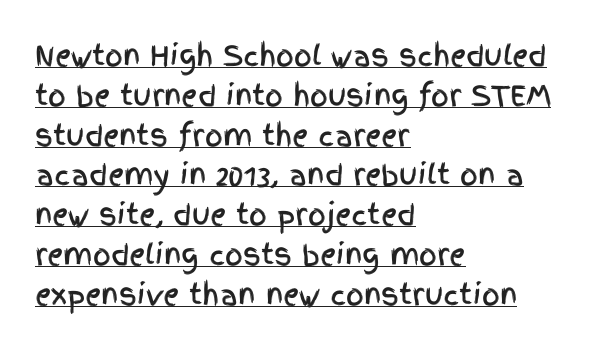
Q: Is the text italic (slanted)? A: No, it is upright.
Q: Is the typeface a serif or a sans-serif typeface? A: Sans-serif.
Q: Is the text underlined? A: Yes.
Q: How is the paragraph aligned? A: Left-aligned.
Q: Is the spacing between letters normal or unusually wide? A: Normal.
Q: Is the spacing between lines tight, normal or loose? A: Normal.
Q: Width (condensed, normal, or wide)? A: Condensed.
Q: x-height? A: Large.
Q: Monospaced? A: No.
